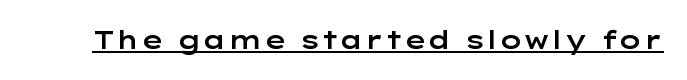
{"italic": "no", "underline": "yes", "letter_spacing": "normal", "letter_spacing_em": 0.0, "glyph_px": 25}
